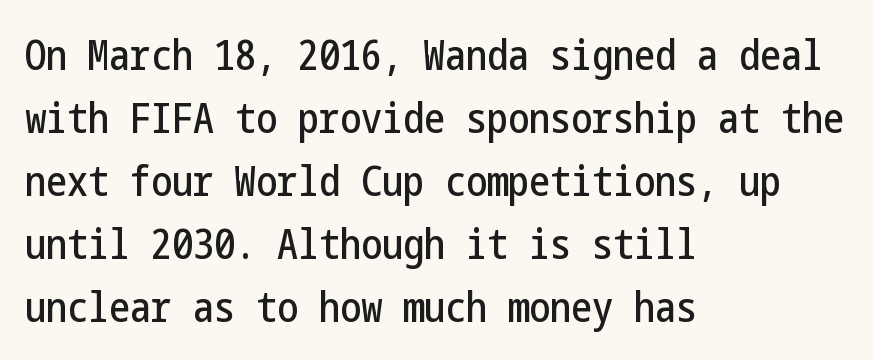
Is there any slant? The stems are plumb. This sample uses plain, unmodified letter spacing. Each new line begins a customary step beneath the previous one. The baseline area is clear. Each letter's strokes conclude bluntly, with no projecting serifs.
